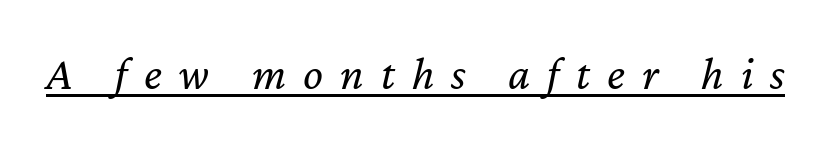
{"italic": "yes", "lean": "right", "slant_degrees": 12, "bold": "no", "weight": "regular", "width": "normal", "stroke_contrast": "low", "x_height": "medium", "monospaced": "no", "underline": "yes", "letter_spacing": "wide", "letter_spacing_em": 0.36, "glyph_px": 47}
